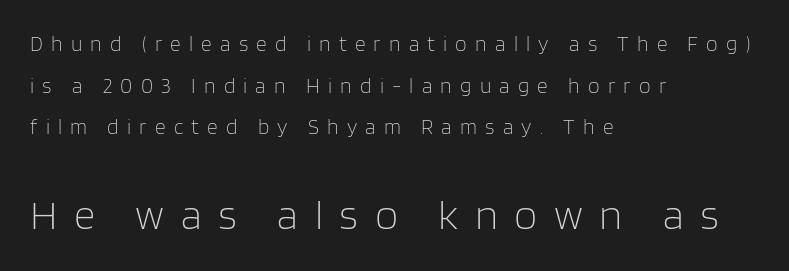
{"serif": "no", "italic": "no", "bold": "no", "weight": "light", "width": "normal", "stroke_contrast": "low", "x_height": "large", "monospaced": "no", "underline": "no", "align": "left", "line_spacing": "loose", "line_spacing_ratio": 1.98, "letter_spacing": "wide", "letter_spacing_em": 0.39, "larger_block": "second", "size_ratio": 2.0, "glyph_px": 42}
